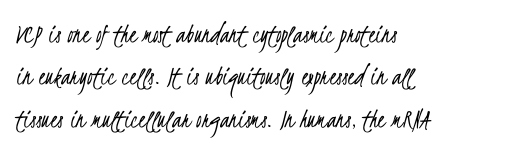
The image shows 28 px light, condensed sans-serif type; set left-aligned, normal line spacing (1.51x), normal letter spacing, not underlined; low stroke contrast and a small x-height.
